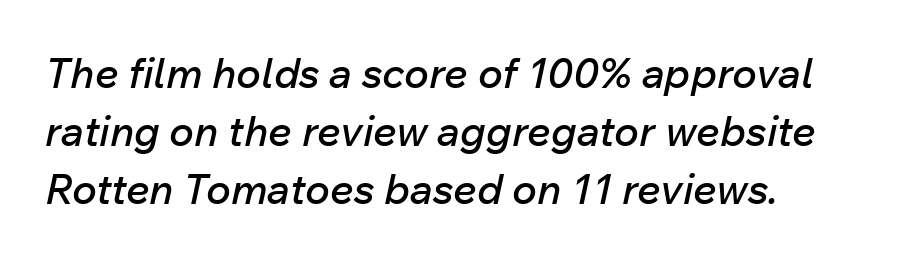
Q: Is the text italic (slanted)? A: Yes, it leans right by about 12 degrees.
Q: Is the text underlined? A: No.
Q: Is the spacing between letters normal or unusually wide? A: Normal.
Q: Is the spacing between lines tight, normal or loose? A: Normal.
Q: Width (condensed, normal, or wide)? A: Normal.
Q: Stroke contrast? A: Low.
Q: x-height? A: Medium.
Q: Monospaced? A: No.
